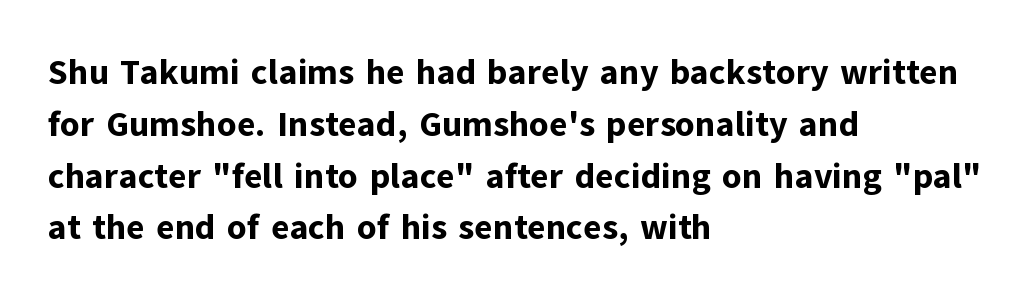
Q: Is the text bold? A: Yes.
Q: Is the text italic (slanted)? A: No, it is upright.
Q: Is the typeface a serif or a sans-serif typeface? A: Sans-serif.
Q: Is the text underlined? A: No.
Q: How is the paragraph aligned? A: Left-aligned.
Q: Is the spacing between letters normal or unusually wide? A: Normal.
Q: Is the spacing between lines tight, normal or loose? A: Normal.
Q: Width (condensed, normal, or wide)? A: Normal.
Q: Stroke contrast? A: Low.
Q: x-height? A: Medium.
Q: Monospaced? A: No.
